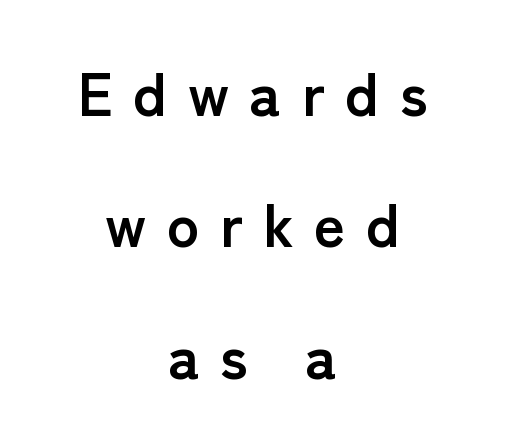
{"serif": "no", "italic": "no", "bold": "yes", "weight": "semibold", "width": "normal", "stroke_contrast": "low", "x_height": "medium", "monospaced": "no", "underline": "no", "align": "center", "line_spacing": "loose", "line_spacing_ratio": 2.19, "letter_spacing": "wide", "letter_spacing_em": 0.34, "glyph_px": 60}
